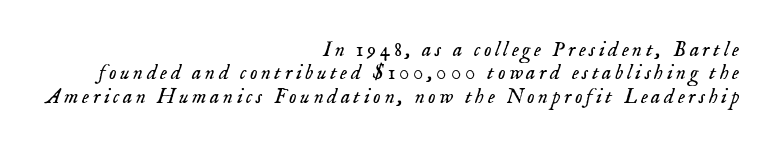
The words here are not underlined. Cramped leading. Stroke mass is kept to a normal reading level or below. This sample is right-justified, so line beginnings fall wherever the words allow. Yep, that's italic — everything's leaning.
